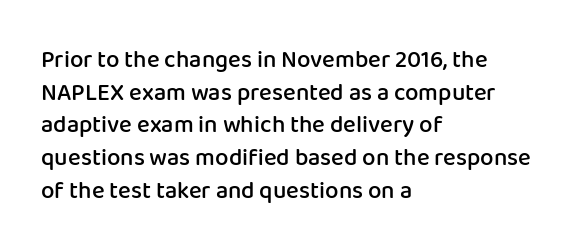
Q: Is the text bold? A: Semi-bold.
Q: Is the text italic (slanted)? A: No, it is upright.
Q: Is the text underlined? A: No.
Q: How is the paragraph aligned? A: Left-aligned.
Q: Is the spacing between letters normal or unusually wide? A: Normal.
Q: Is the spacing between lines tight, normal or loose? A: Normal.
